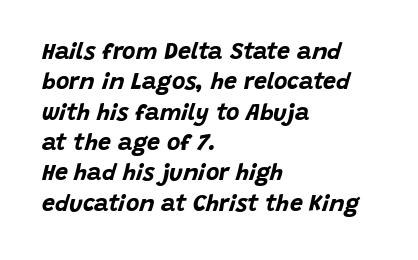
The image shows 23 px bold type, italic (leaning right); set left-aligned, normal line spacing (1.32x), normal letter spacing, not underlined.
